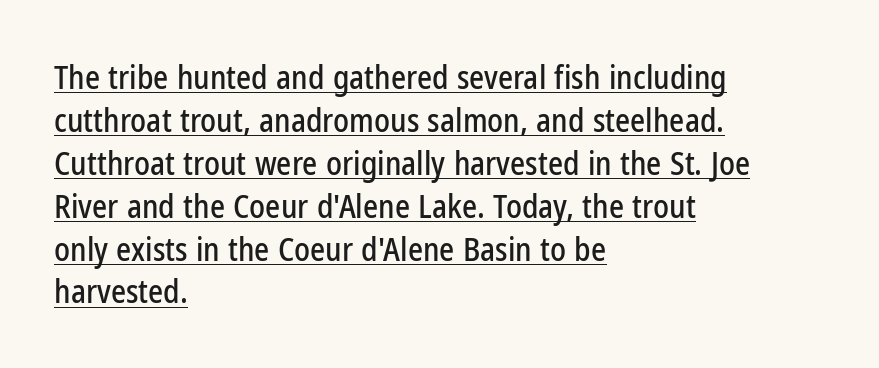
This is the regular roman posture of the typeface. Here the designer chose a conventional face with non-uniform glyph widths. Honestly, the letter spacing is just normal — you wouldn't notice it. Reading down the column, the eye jumps a familiar distance to each next line. The letters carry no serifs — their stems end cleanly without finishing strokes. Casual observation: everything's shoved over to the left.
